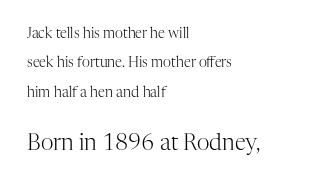
Inter-character spacing is left at the font's built-in metrics. Two sizes are in play, and the larger belongs to the second block. This reads as an unemphasized weight, regular at the heaviest. Baseline-to-baseline distance is far greater than the letter height.
